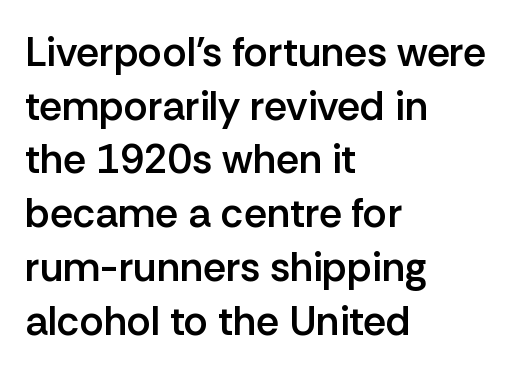
{"serif": "no", "italic": "no", "bold": "semi", "weight": "semibold", "width": "normal", "stroke_contrast": "low", "x_height": "medium", "monospaced": "no", "underline": "no", "align": "left", "line_spacing": "normal", "line_spacing_ratio": 1.31, "letter_spacing": "normal", "letter_spacing_em": 0.0, "glyph_px": 41}
